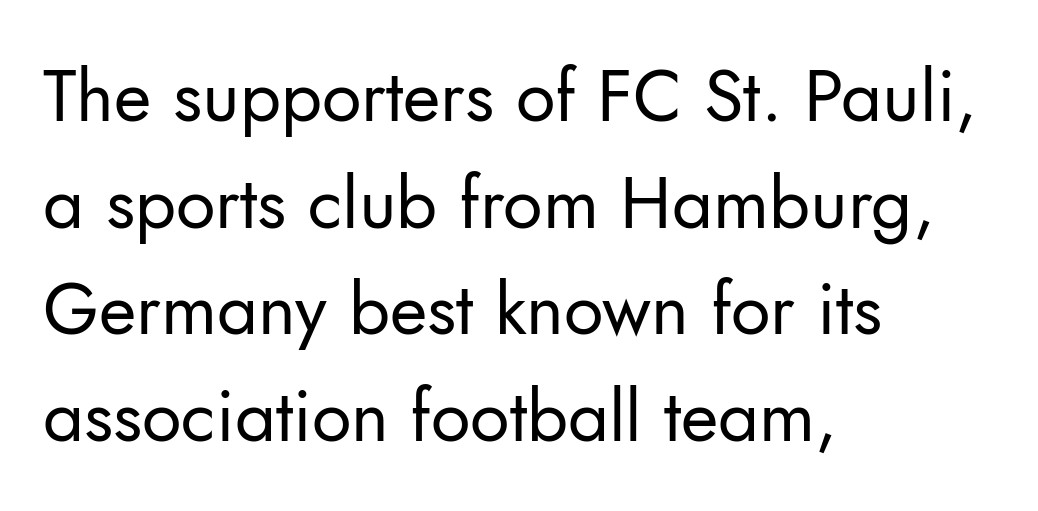
Q: Is the text bold? A: No.
Q: Is the text italic (slanted)? A: No, it is upright.
Q: Is the typeface a serif or a sans-serif typeface? A: Sans-serif.
Q: Is the text underlined? A: No.
Q: How is the paragraph aligned? A: Left-aligned.
Q: Is the spacing between letters normal or unusually wide? A: Normal.
Q: Is the spacing between lines tight, normal or loose? A: Normal.
Q: Width (condensed, normal, or wide)? A: Normal.
Q: Stroke contrast? A: Low.
Q: x-height? A: Small.
Q: Monospaced? A: No.
